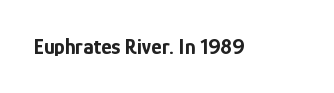
{"italic": "no", "bold": "yes", "underline": "no", "letter_spacing": "normal", "letter_spacing_em": 0.0, "glyph_px": 22}
